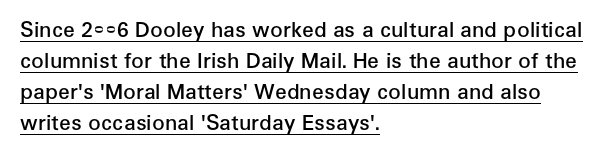
Q: Is the text bold? A: Semi-bold.
Q: Is the text italic (slanted)? A: No, it is upright.
Q: Is the text underlined? A: Yes.
Q: How is the paragraph aligned? A: Left-aligned.
Q: Is the spacing between letters normal or unusually wide? A: Normal.
Q: Is the spacing between lines tight, normal or loose? A: Normal.
